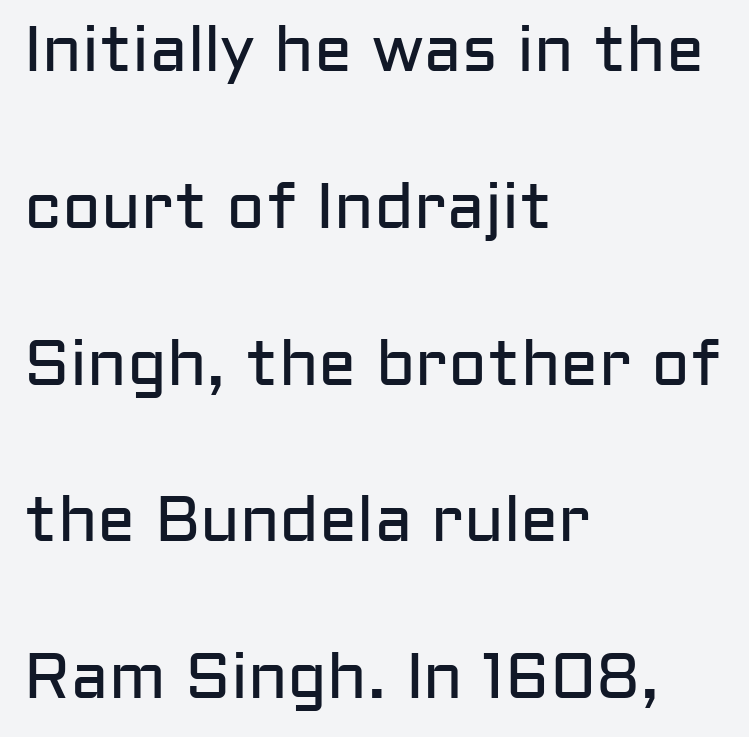
Q: Is the text bold? A: No.
Q: Is the text italic (slanted)? A: No, it is upright.
Q: Is the typeface a serif or a sans-serif typeface? A: Sans-serif.
Q: Is the text underlined? A: No.
Q: How is the paragraph aligned? A: Left-aligned.
Q: Is the spacing between letters normal or unusually wide? A: Normal.
Q: Is the spacing between lines tight, normal or loose? A: Loose.
Q: Width (condensed, normal, or wide)? A: Normal.
Q: Stroke contrast? A: Low.
Q: x-height? A: Medium.
Q: Monospaced? A: No.
